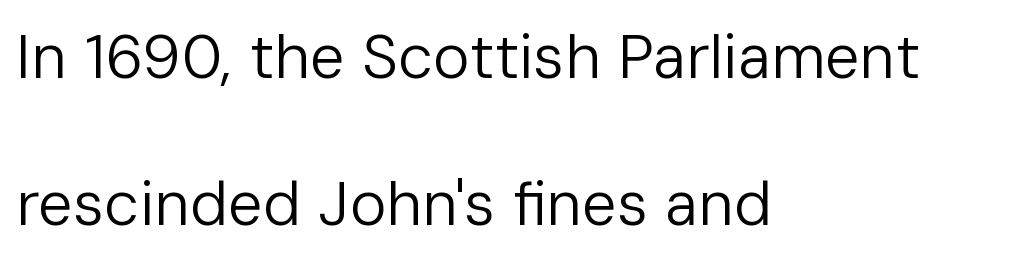
{"serif": "no", "italic": "no", "bold": "no", "weight": "regular", "width": "normal", "stroke_contrast": "low", "x_height": "medium", "monospaced": "no", "underline": "no", "align": "left", "line_spacing": "loose", "line_spacing_ratio": 2.37, "letter_spacing": "normal", "letter_spacing_em": 0.0, "glyph_px": 62}
